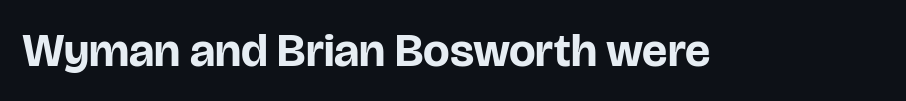
The image shows 47 px bold sans-serif type, upright; set normal letter spacing, not underlined; low stroke contrast and a large x-height.
